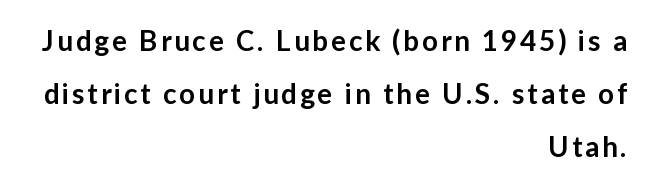
No italicization has been applied; the sample stays upright. Is this a fixed-width face? No — the glyphs have proportional, varying widths. The rendering shows plain stroke endings on the letterforms — a sans-serif design. The passage shown is semibold, sitting just below true bold. The glyphs are unaccompanied by any horizontal stroke below them.
